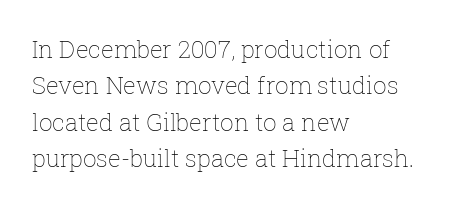
Q: Is the text bold? A: No.
Q: Is the text italic (slanted)? A: No, it is upright.
Q: Is the text underlined? A: No.
Q: How is the paragraph aligned? A: Left-aligned.
Q: Is the spacing between letters normal or unusually wide? A: Normal.
Q: Is the spacing between lines tight, normal or loose? A: Normal.
